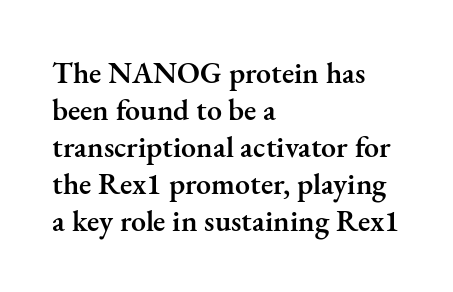
The typesetting leans somewhat heavy: a semibold. The passage shown is typed in a proportional face where columns would drift. This sample uses an upright cut, with every glyph sitting square on the baseline. These lines keep a tight, regular rhythm from letter to letter.
